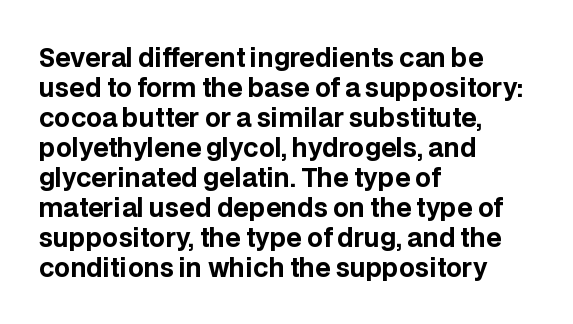
Q: Is the text bold? A: Yes.
Q: Is the text italic (slanted)? A: No, it is upright.
Q: Is the text underlined? A: No.
Q: How is the paragraph aligned? A: Left-aligned.
Q: Is the spacing between letters normal or unusually wide? A: Normal.
